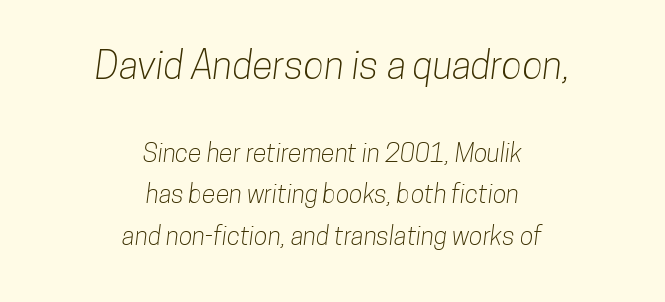
The image shows 38 px condensed sans-serif type; set centered, normal line spacing (1.65x), normal letter spacing, not underlined; the first (top) block is 1.52x larger; low stroke contrast and a medium x-height.
